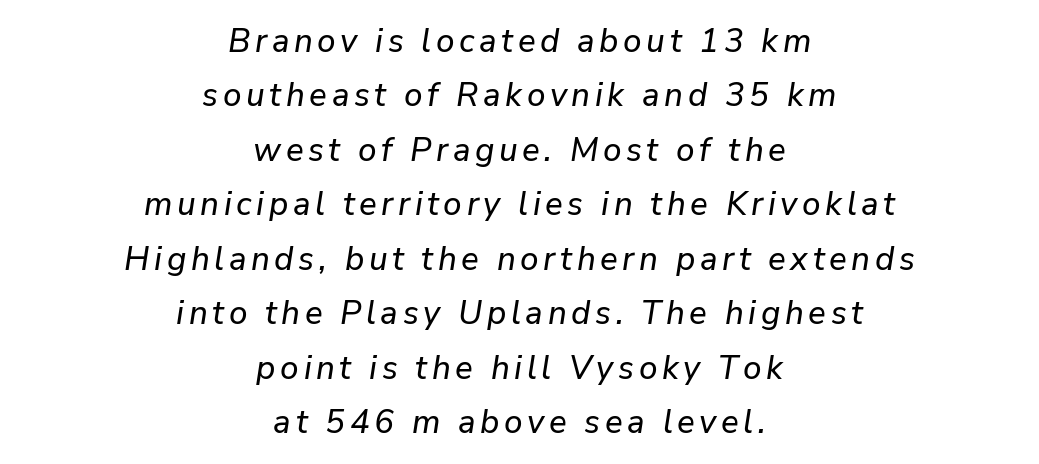
It's the slanting kind of type. Interline gaps are of average width in this sample. Honestly, there is no underline to notice here at all. The whitespace from short lines is split evenly between both sides. The letters advance in unequal steps, a hallmark of proportional type.
